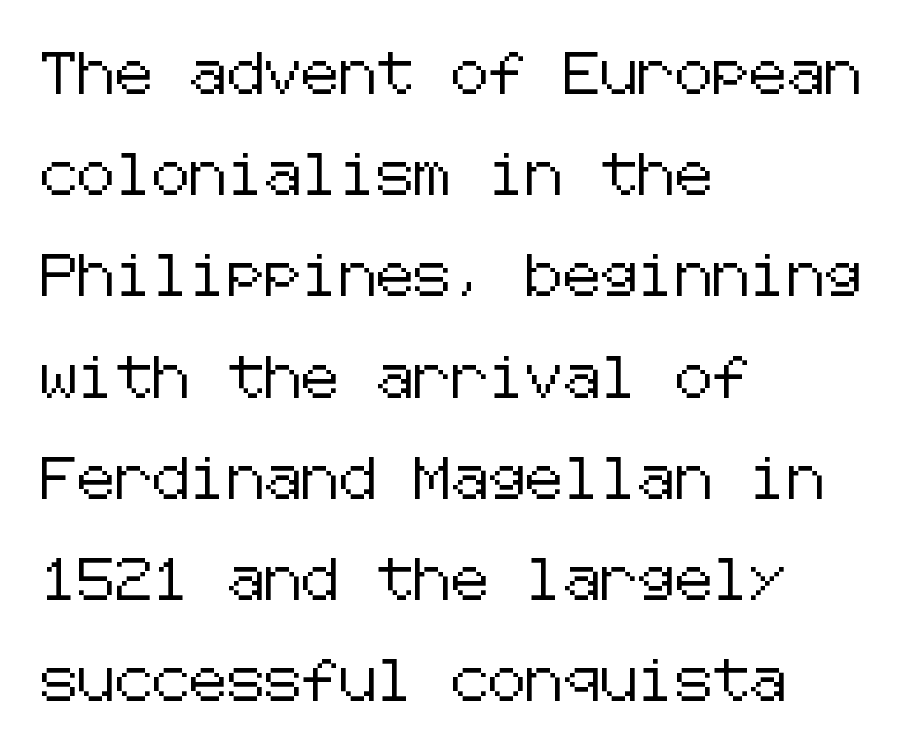
Q: Is the text italic (slanted)? A: No, it is upright.
Q: Is the typeface a serif or a sans-serif typeface? A: Sans-serif.
Q: Is the text underlined? A: No.
Q: How is the paragraph aligned? A: Left-aligned.
Q: Is the spacing between letters normal or unusually wide? A: Normal.
Q: Is the spacing between lines tight, normal or loose? A: Loose.
Q: Width (condensed, normal, or wide)? A: Normal.
Q: Stroke contrast? A: Low.
Q: x-height? A: Medium.
